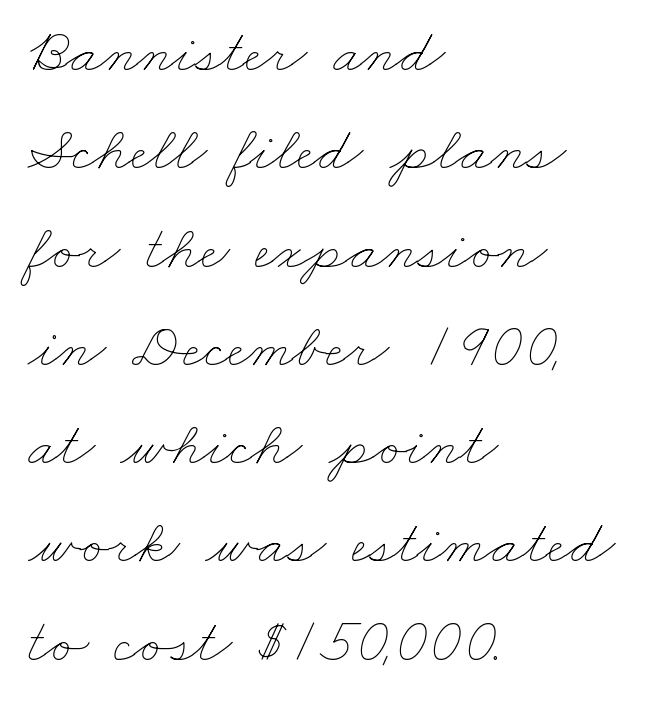
The image shows 63 px thin, wide type; set left-aligned, normal line spacing (1.56x), normal letter spacing, not underlined; low stroke contrast and a small x-height.
